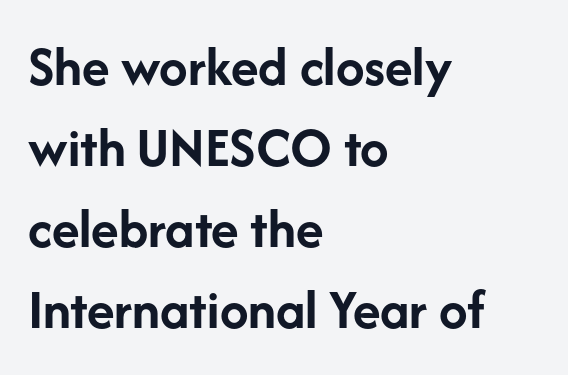
Q: Is the text bold? A: Yes.
Q: Is the text italic (slanted)? A: No, it is upright.
Q: Is the typeface a serif or a sans-serif typeface? A: Sans-serif.
Q: Is the text underlined? A: No.
Q: How is the paragraph aligned? A: Left-aligned.
Q: Is the spacing between letters normal or unusually wide? A: Normal.
Q: Is the spacing between lines tight, normal or loose? A: Normal.
Q: Width (condensed, normal, or wide)? A: Normal.
Q: Stroke contrast? A: Low.
Q: x-height? A: Medium.
Q: Monospaced? A: No.
